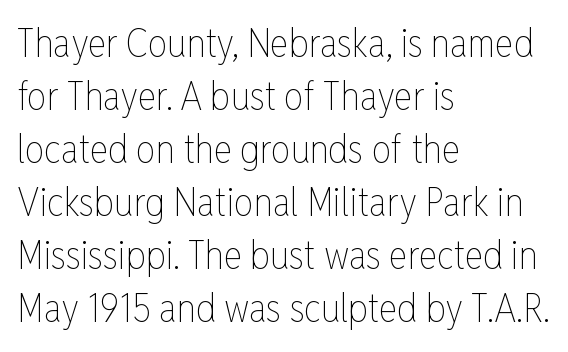
Q: Is the text bold? A: No.
Q: Is the text italic (slanted)? A: No, it is upright.
Q: Is the text underlined? A: No.
Q: How is the paragraph aligned? A: Left-aligned.
Q: Is the spacing between letters normal or unusually wide? A: Normal.
Q: Is the spacing between lines tight, normal or loose? A: Normal.
Q: Width (condensed, normal, or wide)? A: Condensed.
Q: Stroke contrast? A: Low.
Q: x-height? A: Medium.
Q: Monospaced? A: No.
